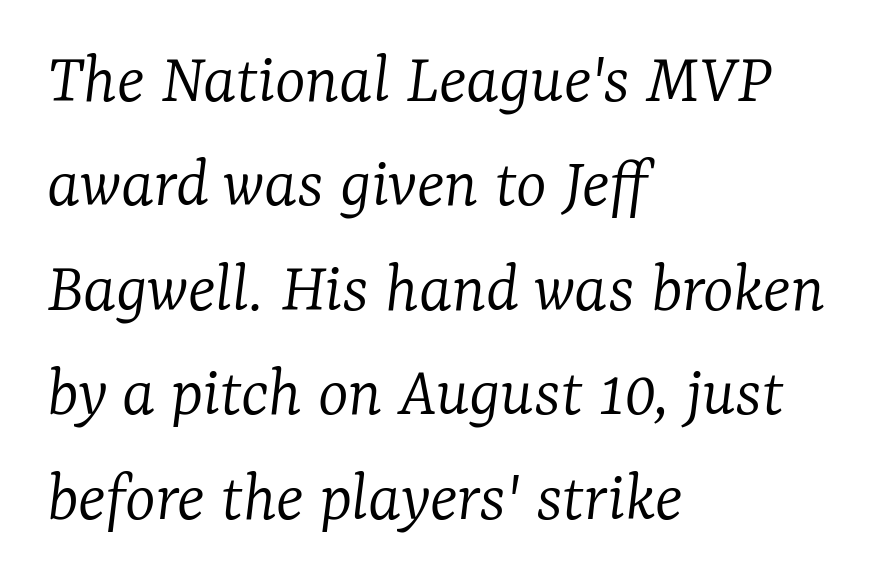
The image shows 73 px light serif type, italic (leaning right); set left-aligned, normal line spacing (1.43x), normal letter spacing, not underlined; low stroke contrast and a medium x-height.
